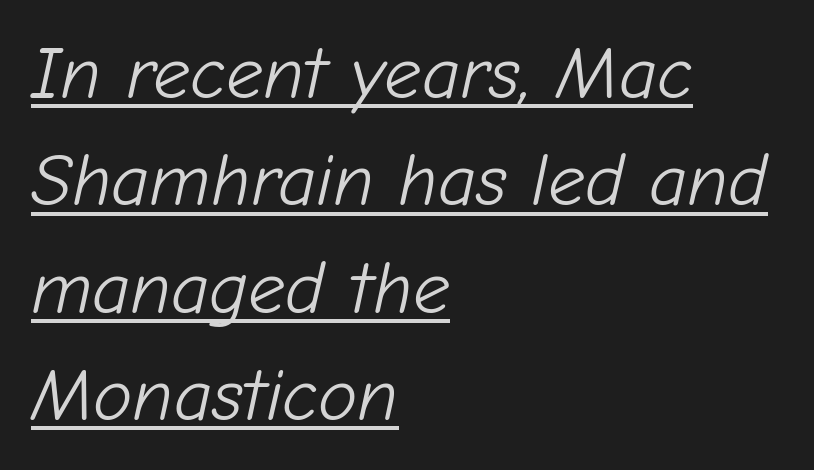
Q: Is the text bold? A: No.
Q: Is the text italic (slanted)? A: Yes, it leans right by about 12 degrees.
Q: Is the text underlined? A: Yes.
Q: How is the paragraph aligned? A: Left-aligned.
Q: Is the spacing between letters normal or unusually wide? A: Normal.
Q: Is the spacing between lines tight, normal or loose? A: Normal.
Q: Width (condensed, normal, or wide)? A: Normal.
Q: Stroke contrast? A: Low.
Q: x-height? A: Medium.
Q: Monospaced? A: No.
